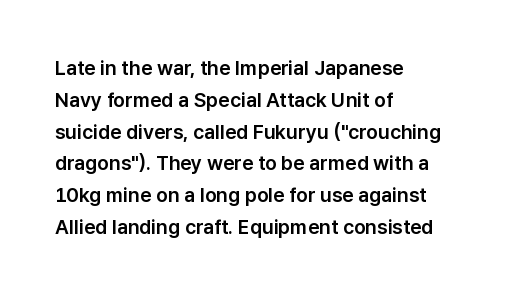
Q: Is the text italic (slanted)? A: No, it is upright.
Q: Is the text underlined? A: No.
Q: How is the paragraph aligned? A: Left-aligned.
Q: Is the spacing between letters normal or unusually wide? A: Normal.
Q: Is the spacing between lines tight, normal or loose? A: Normal.
